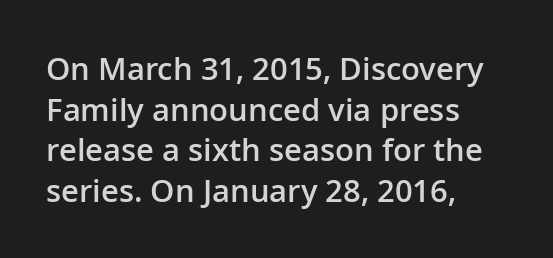
The image shows 31 px semibold sans-serif type, upright; set left-aligned, normal line spacing (1.31x), normal letter spacing, not underlined; low stroke contrast and a medium x-height.
